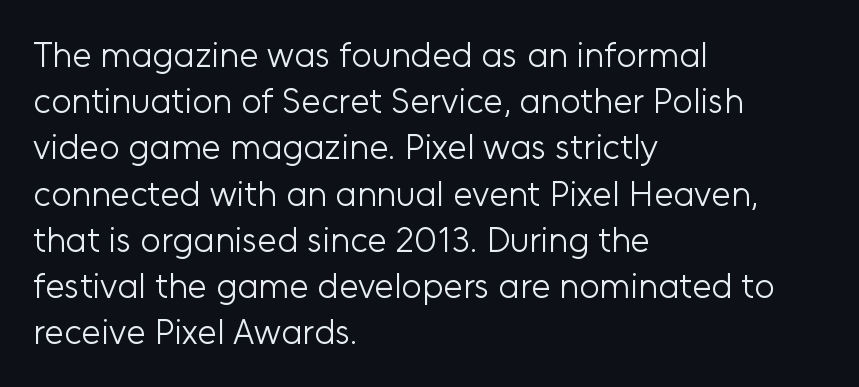
The image shows 35 px light sans-serif type, upright; set left-aligned, normal line spacing (1.32x), normal letter spacing, not underlined; low stroke contrast and a medium x-height.
